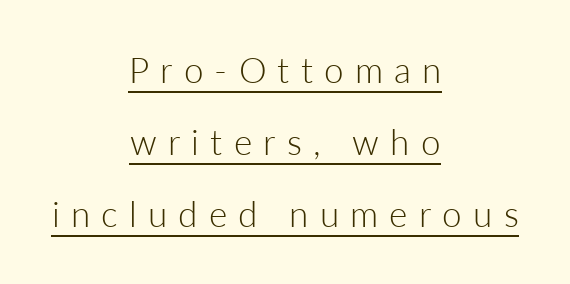
The specimen includes a rule beneath the text block's lines. You could fit nearly another row in the gap between these rows. The font family rendered here belongs to the sans-serif group. Quick note: not italic, upright.
